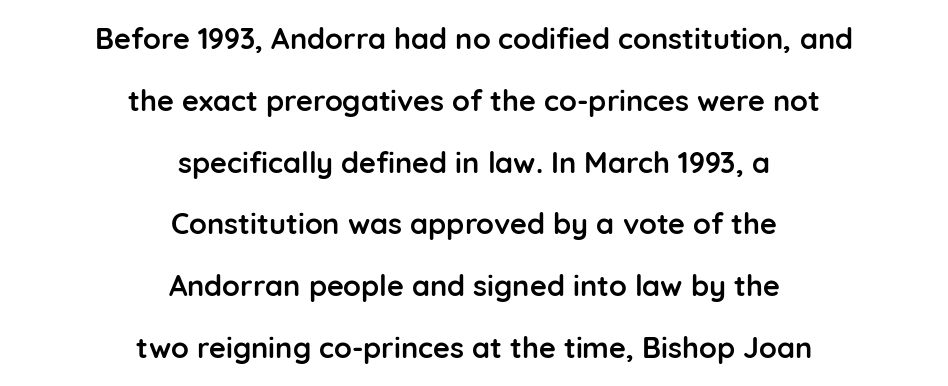
Character widths vary here, with narrow letters taking less room than wide ones. Interline gaps are noticeably wide in this sample. Glyph-to-glyph distance matches everyday printed text. The words here are not underlined. Type style note: lacks serifs.
